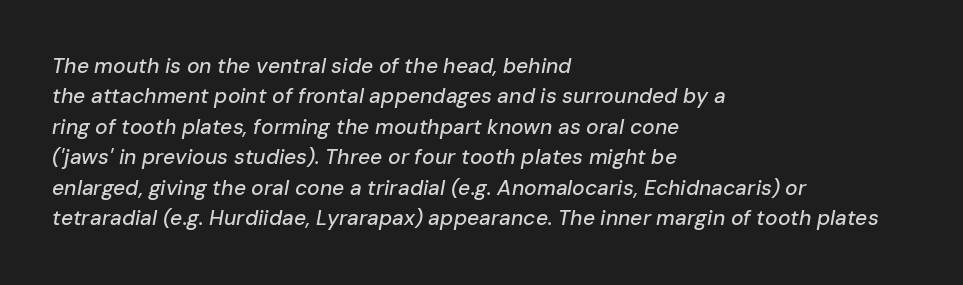
Q: Is the text italic (slanted)? A: Yes, it leans right by about 10 degrees.
Q: Is the text underlined? A: No.
Q: How is the paragraph aligned? A: Left-aligned.
Q: Is the spacing between letters normal or unusually wide? A: Normal.
Q: Is the spacing between lines tight, normal or loose? A: Normal.
